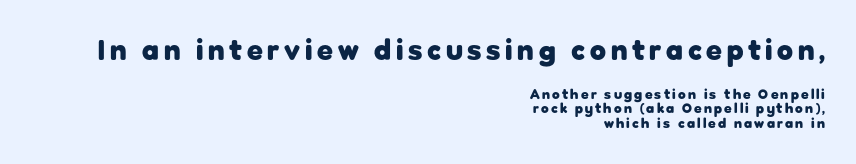
{"serif": "no", "italic": "no", "bold": "yes", "weight": "heavy", "width": "normal", "stroke_contrast": "low", "x_height": "medium", "monospaced": "no", "underline": "no", "align": "right", "line_spacing": "tight", "line_spacing_ratio": 1.05, "larger_block": "first", "size_ratio": 2.07, "glyph_px": 29}
